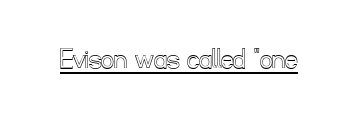
Varying glyph widths throughout — classic text-font behaviour. Do the letters lean? They stand straight. Short note: letters normally spaced. Glance below the letters and you will spot a drawn line.
